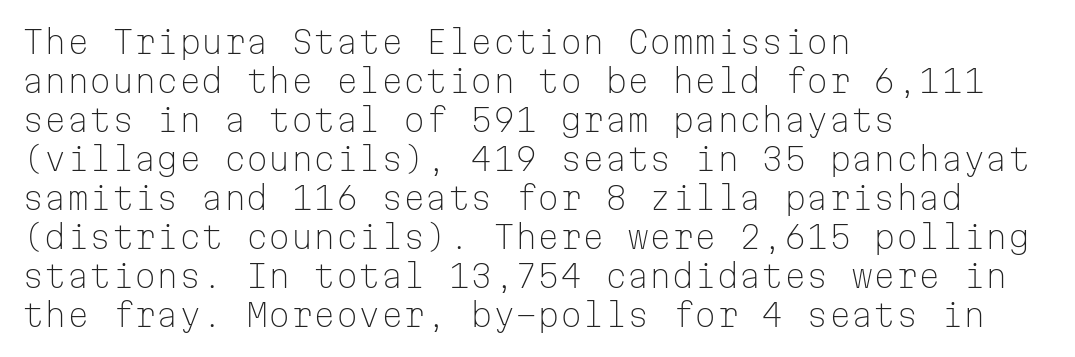
Q: Is the text bold? A: No.
Q: Is the text italic (slanted)? A: No, it is upright.
Q: Is the typeface a serif or a sans-serif typeface? A: Sans-serif.
Q: Is the text underlined? A: No.
Q: How is the paragraph aligned? A: Left-aligned.
Q: Is the spacing between letters normal or unusually wide? A: Normal.
Q: Width (condensed, normal, or wide)? A: Normal.
Q: Stroke contrast? A: Low.
Q: x-height? A: Medium.
Q: Monospaced? A: Yes.
